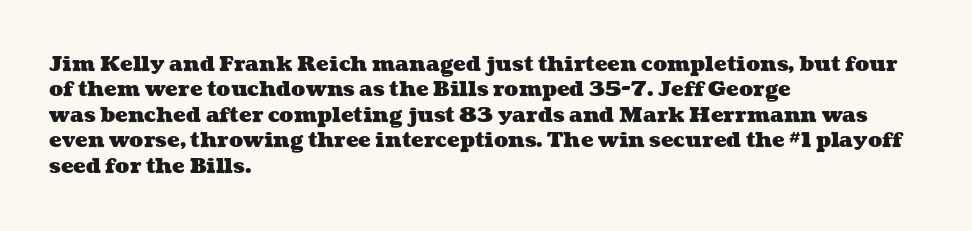
One-word summary of the alignment: left. A clean baseline with only descenders dipping below it. No extra tracking has been applied to these lines. Set as a true bold cut, around the 700 mark.
